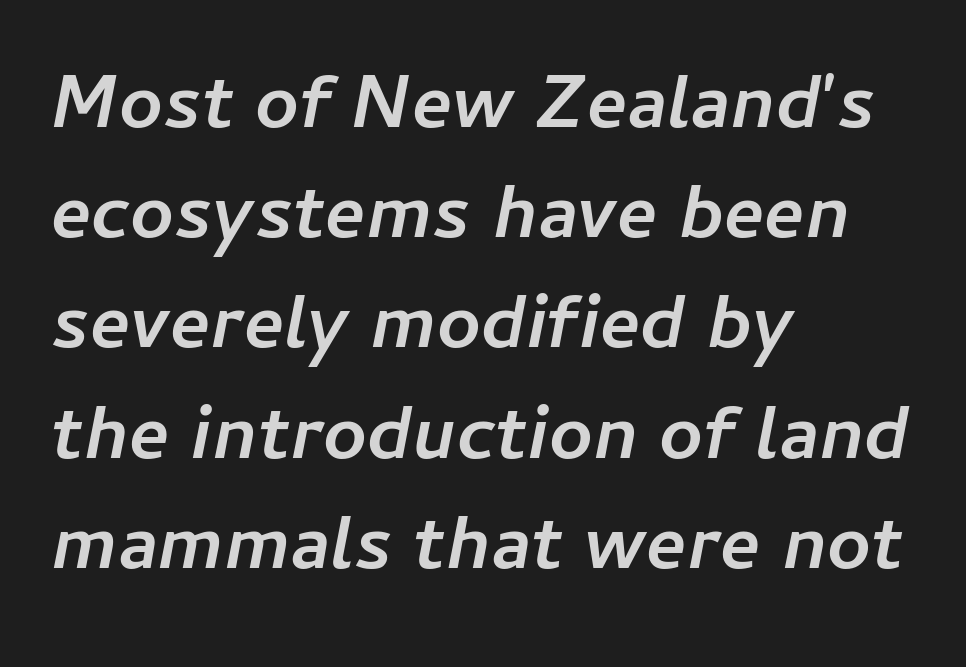
Q: Is the text bold? A: Yes.
Q: Is the text italic (slanted)? A: Yes, it leans right by about 11 degrees.
Q: Is the text underlined? A: No.
Q: How is the paragraph aligned? A: Left-aligned.
Q: Is the spacing between letters normal or unusually wide? A: Normal.
Q: Is the spacing between lines tight, normal or loose? A: Normal.
Q: Width (condensed, normal, or wide)? A: Normal.
Q: Stroke contrast? A: Low.
Q: x-height? A: Medium.
Q: Monospaced? A: No.
